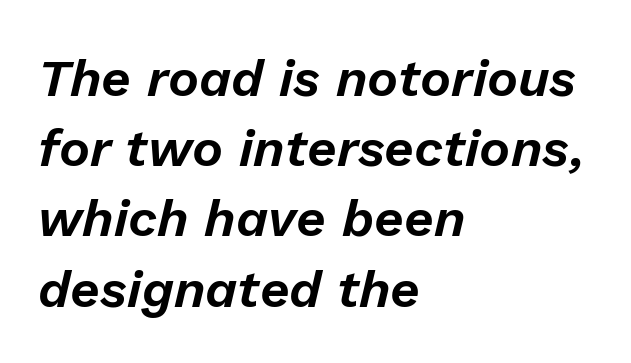
Inter-character spacing is left at the font's built-in metrics. Any mark beneath the type? The region is blank. Every character sits at an angle, as italics do. The face used here is proportionally spaced, like ordinary book or web type. Leading: standard.
